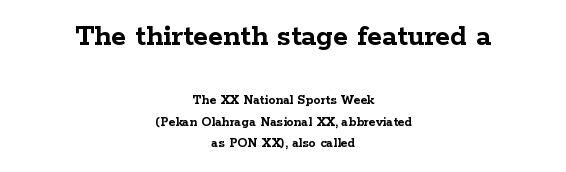
{"serif": "yes", "italic": "no", "bold": "yes", "weight": "semibold", "width": "wide", "stroke_contrast": "low", "x_height": "medium", "monospaced": "no", "underline": "no", "align": "center", "line_spacing": "normal", "line_spacing_ratio": 1.55, "letter_spacing": "normal", "letter_spacing_em": 0.0, "larger_block": "first", "size_ratio": 2.21, "glyph_px": 31}
